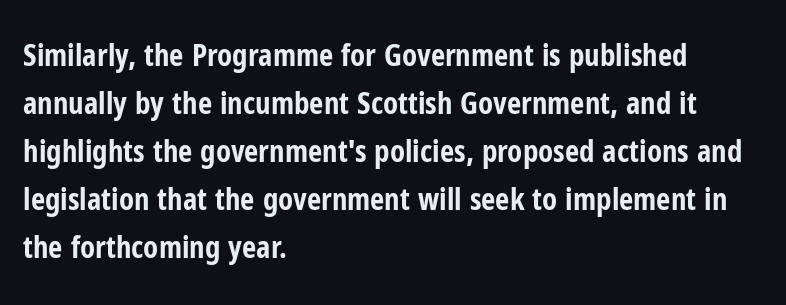
Q: Is the text bold? A: Yes.
Q: Is the text italic (slanted)? A: No, it is upright.
Q: Is the typeface a serif or a sans-serif typeface? A: Sans-serif.
Q: Is the text underlined? A: No.
Q: How is the paragraph aligned? A: Left-aligned.
Q: Is the spacing between letters normal or unusually wide? A: Normal.
Q: Is the spacing between lines tight, normal or loose? A: Normal.
Q: Width (condensed, normal, or wide)? A: Condensed.
Q: Stroke contrast? A: Low.
Q: x-height? A: Medium.
Q: Monospaced? A: No.
